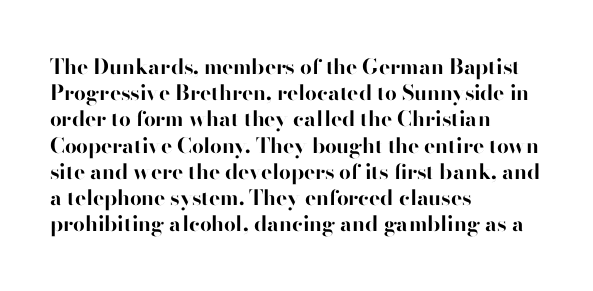
Does the weight exceed regular? Yes, all the way to bold. A typesetter would mark this as roman, not italic. The glyphs are unaccompanied by any horizontal stroke below them. Interline gaps are of average width in this sample. The horizontal fit of the characters is conventional and even.
